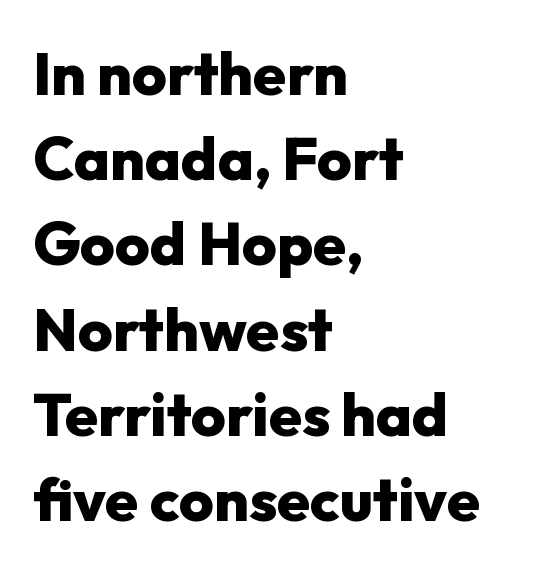
The image shows 60 px heavy sans-serif type, upright; set left-aligned, normal line spacing (1.42x), normal letter spacing, not underlined; low stroke contrast and a medium x-height.
